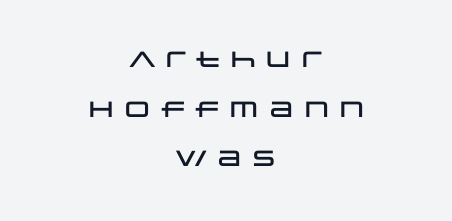
The image shows 22 px text type, upright; set centered, loose line spacing (2.26x), not underlined.
